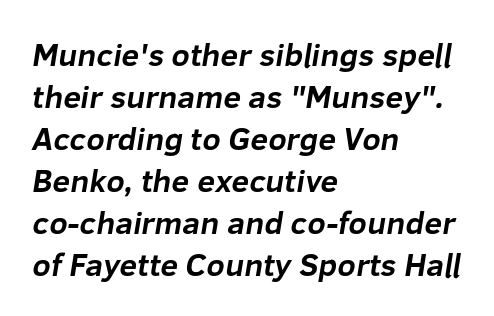
The image shows 32 px bold sans-serif type; set left-aligned, normal line spacing (1.31x), normal letter spacing, not underlined; low stroke contrast and a medium x-height.
